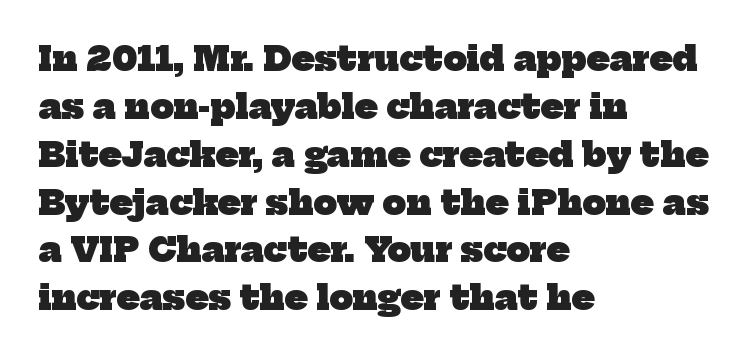
Q: Is the text bold? A: Yes.
Q: Is the typeface a serif or a sans-serif typeface? A: Serif.
Q: Is the text underlined? A: No.
Q: How is the paragraph aligned? A: Left-aligned.
Q: Is the spacing between letters normal or unusually wide? A: Normal.
Q: Is the spacing between lines tight, normal or loose? A: Normal.
Q: Width (condensed, normal, or wide)? A: Normal.
Q: Stroke contrast? A: Low.
Q: x-height? A: Medium.
Q: Monospaced? A: No.
